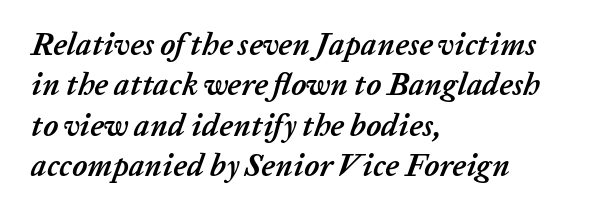
The image shows 31 px semibold type, italic (leaning right); set left-aligned, normal line spacing (1.3x), normal letter spacing, not underlined; low stroke contrast and a medium x-height.
